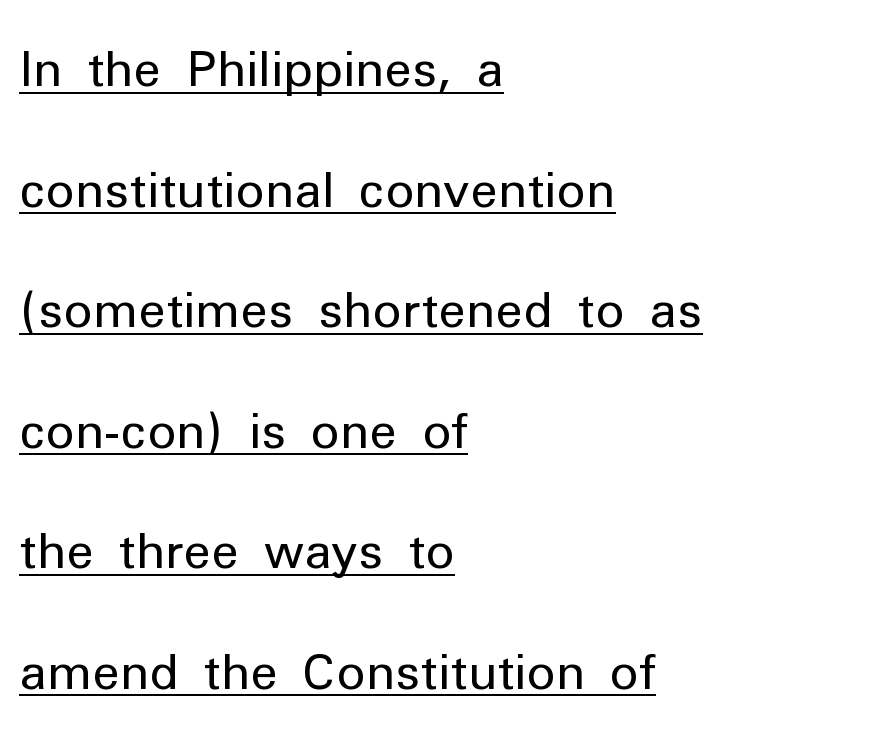
Q: Is the text bold? A: No.
Q: Is the text italic (slanted)? A: No, it is upright.
Q: Is the typeface a serif or a sans-serif typeface? A: Sans-serif.
Q: Is the text underlined? A: Yes.
Q: How is the paragraph aligned? A: Left-aligned.
Q: Is the spacing between letters normal or unusually wide? A: Normal.
Q: Is the spacing between lines tight, normal or loose? A: Loose.
Q: Width (condensed, normal, or wide)? A: Normal.
Q: Stroke contrast? A: Low.
Q: x-height? A: Medium.
Q: Monospaced? A: No.
